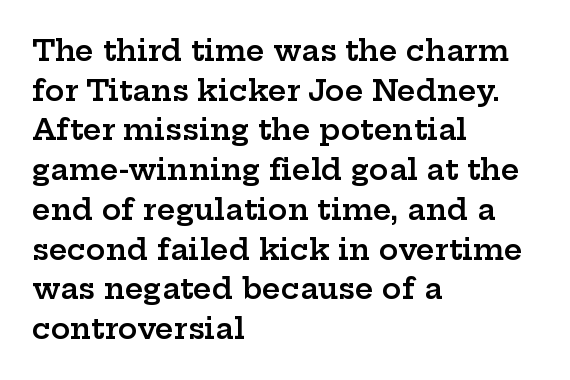
You can tell from the footed stems that serif type was used. A clean baseline with only descenders dipping below it. If you drew a ruler down the left edge, every line would touch it. The typesetting leans somewhat heavy: a semibold. Tall strokes in this sample are plumb rather than angled. Glyph-to-glyph distance matches everyday printed text.
